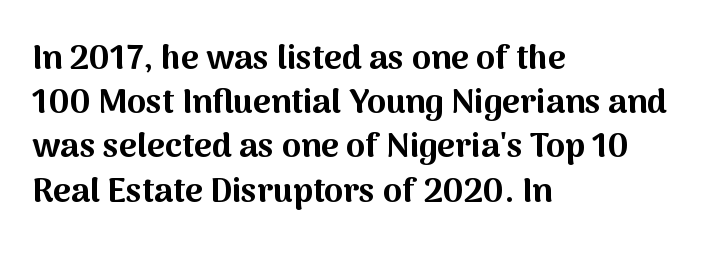
Left-aligned paragraph, ragged on the right. Here the designer chose a conventional face with non-uniform glyph widths. Posture: straight, roman, zero tilt. Notice how descenders clear the ascenders below comfortably — that's standard leading. This rendering employs a face without finishing strokes, i.e., a sans-serif. Plenty of ink on the page — the face is bold.
